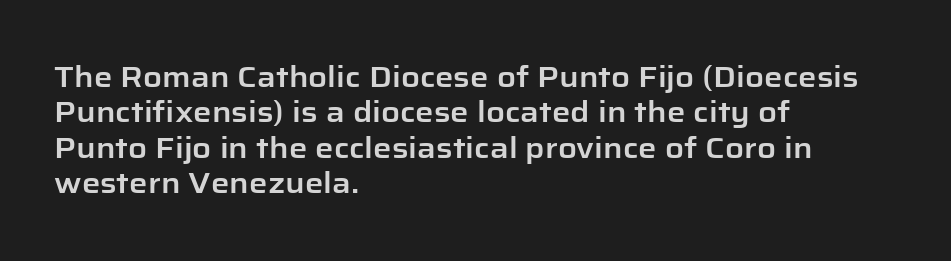
The image shows 29 px sans-serif type, upright; set left-aligned, line spacing 1.22x, normal letter spacing, not underlined; low stroke contrast and a medium x-height.
